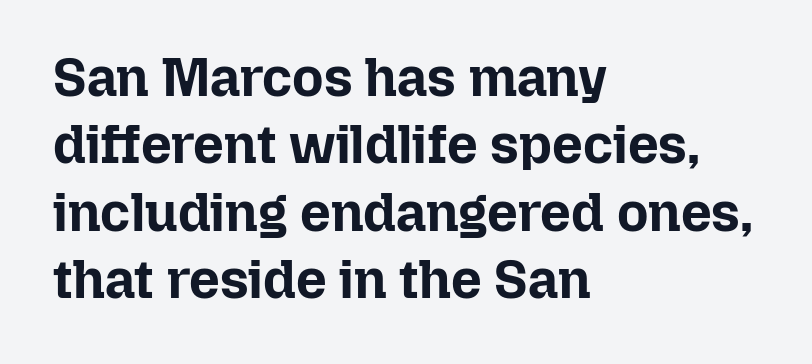
Q: Is the text bold? A: Yes.
Q: Is the text italic (slanted)? A: No, it is upright.
Q: Is the text underlined? A: No.
Q: How is the paragraph aligned? A: Left-aligned.
Q: Is the spacing between letters normal or unusually wide? A: Normal.
Q: Is the spacing between lines tight, normal or loose? A: Normal.
Q: Width (condensed, normal, or wide)? A: Normal.
Q: Stroke contrast? A: Low.
Q: x-height? A: Medium.
Q: Monospaced? A: No.
